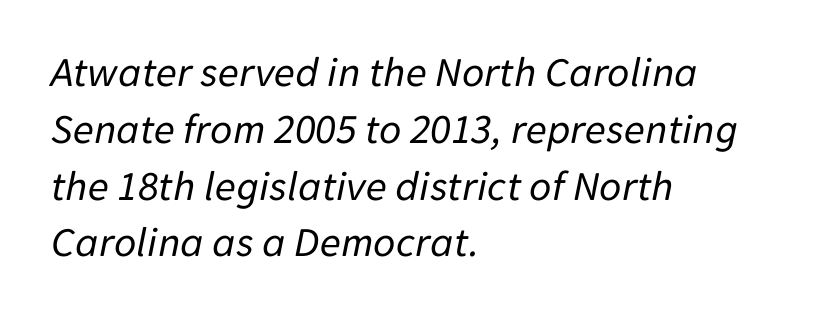
{"italic": "yes", "lean": "right", "slant_degrees": 11, "bold": "no", "weight": "regular", "width": "normal", "stroke_contrast": "low", "x_height": "medium", "monospaced": "no", "underline": "no", "align": "left", "line_spacing": "normal", "line_spacing_ratio": 1.32, "letter_spacing": "normal", "letter_spacing_em": 0.0, "glyph_px": 43}
